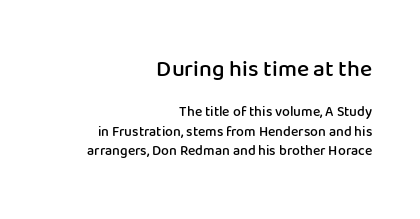
Q: Is the text bold? A: Semi-bold.
Q: Is the text italic (slanted)? A: No, it is upright.
Q: Is the text underlined? A: No.
Q: How is the paragraph aligned? A: Right-aligned.
Q: Is the spacing between letters normal or unusually wide? A: Normal.
Q: Is the spacing between lines tight, normal or loose? A: Normal.
Q: Which block of text is set in a larger size, the first (top) or the second (bottom)? A: The first (top) one.
